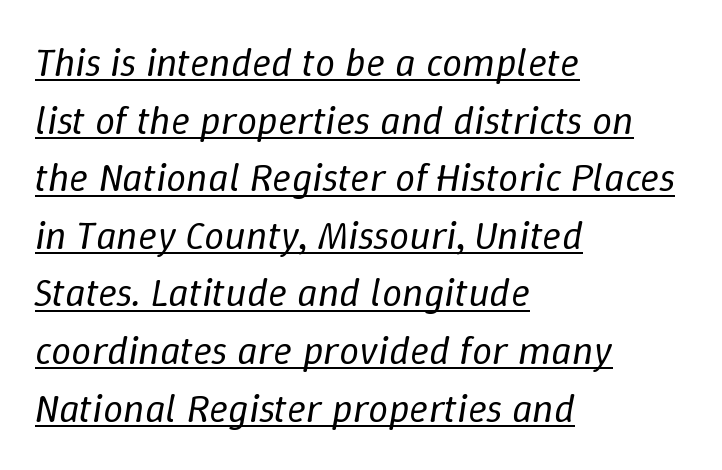
The image shows 40 px regular-weight type, italic (leaning right); set left-aligned, normal line spacing (1.44x), normal letter spacing, underlined; low stroke contrast and a medium x-height.
